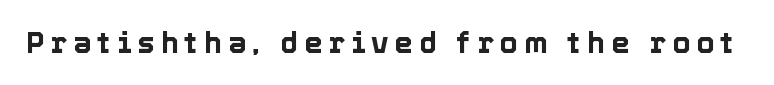
{"italic": "no", "width": "normal", "x_height": "medium", "monospaced": "no", "underline": "no", "letter_spacing": "wide", "letter_spacing_em": 0.21, "glyph_px": 29}
